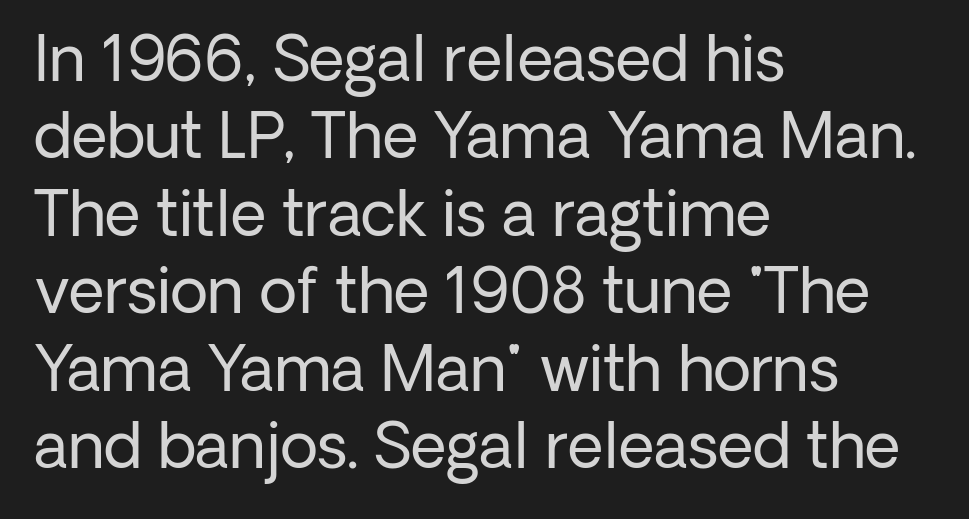
{"serif": "no", "italic": "no", "bold": "no", "weight": "regular", "width": "normal", "stroke_contrast": "low", "x_height": "medium", "monospaced": "no", "underline": "no", "align": "left", "line_spacing": "normal", "line_spacing_ratio": 1.25, "letter_spacing": "normal", "letter_spacing_em": 0.0, "glyph_px": 62}
